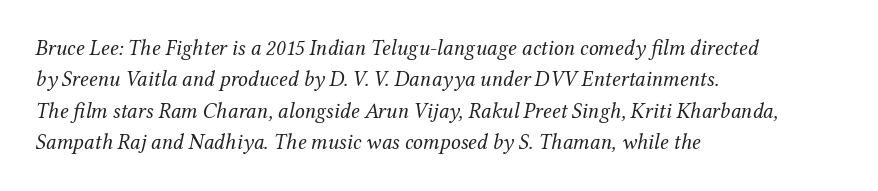
{"italic": "yes", "lean": "right", "slant_degrees": 12, "bold": "no", "underline": "no", "align": "left", "line_spacing": "normal", "line_spacing_ratio": 1.43, "letter_spacing": "normal", "letter_spacing_em": 0.0, "glyph_px": 22}
